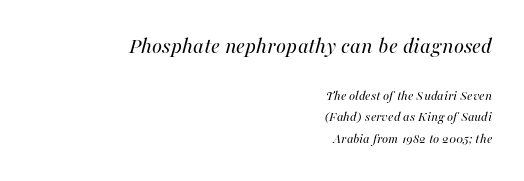
Q: Is the text bold? A: No.
Q: Is the text italic (slanted)? A: Yes, it leans right by about 16 degrees.
Q: Is the text underlined? A: No.
Q: How is the paragraph aligned? A: Right-aligned.
Q: Is the spacing between letters normal or unusually wide? A: Normal.
Q: Is the spacing between lines tight, normal or loose? A: Normal.
Q: Which block of text is set in a larger size, the first (top) or the second (bottom)? A: The first (top) one.
